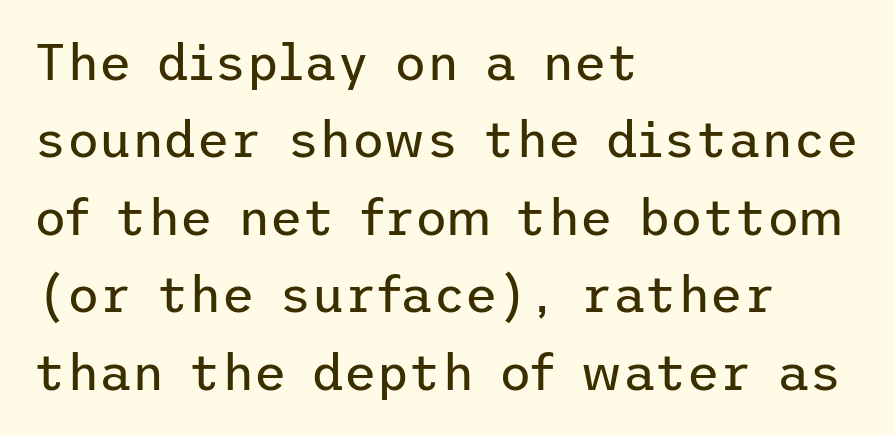
The image shows 50 px regular-weight sans-serif type, upright; set left-aligned, normal line spacing (1.55x), normal letter spacing, not underlined; low stroke contrast and a medium x-height.
